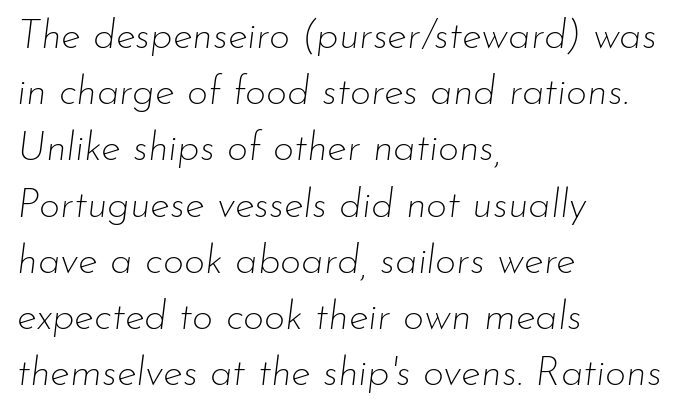
Compared with typical paragraphs, the rows here are spaced about the same. This is not heavy type; no bold has been used. Standard letterfit; no display-style spreading of the glyphs. The text block is weighted toward the left margin, trailing off unevenly rightward.
